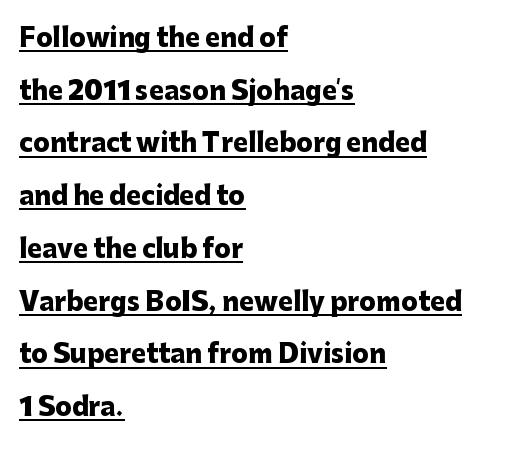
{"italic": "no", "bold": "yes", "underline": "yes", "align": "left", "line_spacing": "loose", "line_spacing_ratio": 2.11, "letter_spacing": "normal", "letter_spacing_em": 0.0, "glyph_px": 25}
